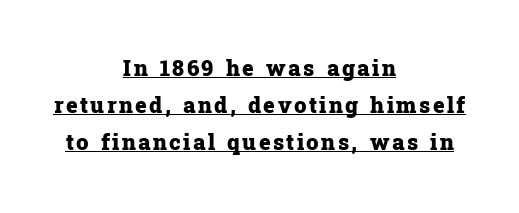
{"italic": "no", "bold": "yes", "underline": "yes", "align": "center", "line_spacing": "normal", "line_spacing_ratio": 1.69, "glyph_px": 22}
